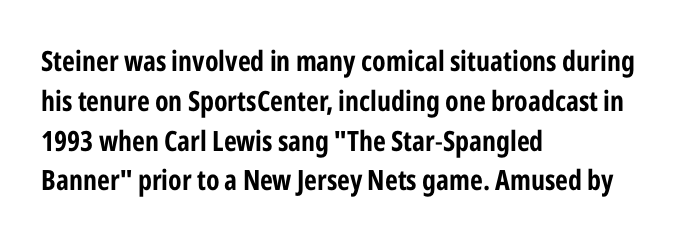
Q: Is the text italic (slanted)? A: No, it is upright.
Q: Is the typeface a serif or a sans-serif typeface? A: Sans-serif.
Q: Is the text underlined? A: No.
Q: How is the paragraph aligned? A: Left-aligned.
Q: Is the spacing between letters normal or unusually wide? A: Normal.
Q: Is the spacing between lines tight, normal or loose? A: Normal.
Q: Width (condensed, normal, or wide)? A: Condensed.
Q: Stroke contrast? A: Low.
Q: x-height? A: Medium.
Q: Monospaced? A: No.
